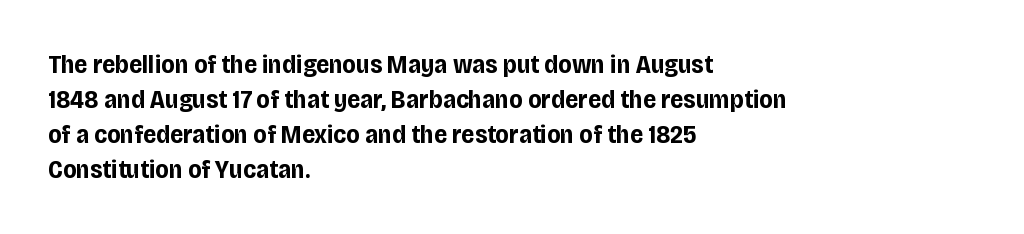
The image shows 26 px bold type, upright; set left-aligned, normal line spacing (1.34x), normal letter spacing, not underlined.
